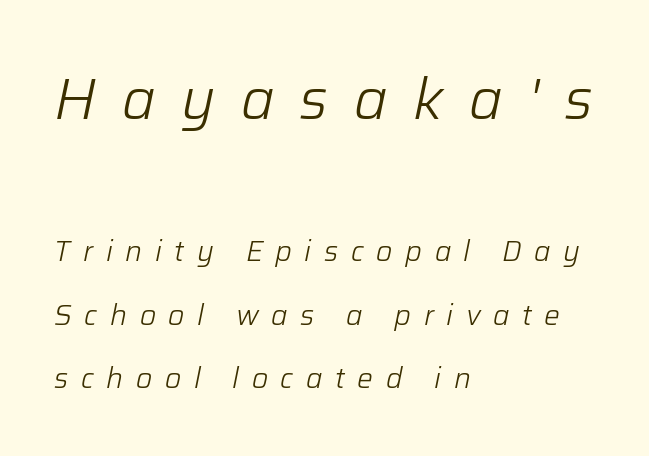
The rendering applies a slant to the glyphs. You get the large type first, then a drop to smaller type. Typeset ragged right — the left edge is the straight one. Varying glyph widths throughout — classic text-font behaviour. The horizontal fit of the characters is loose and conspicuously gappy. The strokes are not fattened; the text isn't bold.
